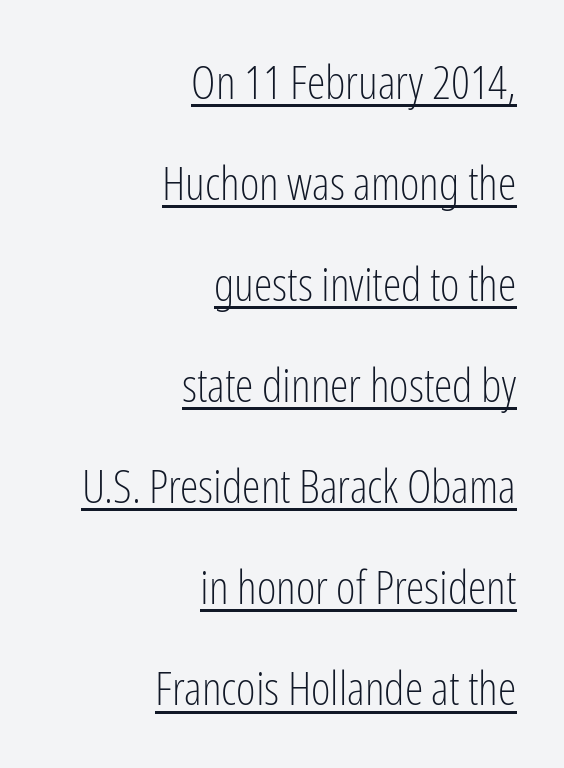
{"serif": "no", "italic": "no", "bold": "no", "weight": "light", "width": "condensed", "stroke_contrast": "low", "x_height": "medium", "monospaced": "no", "underline": "yes", "align": "right", "line_spacing": "loose", "line_spacing_ratio": 2.15, "letter_spacing": "normal", "letter_spacing_em": 0.0, "glyph_px": 47}
